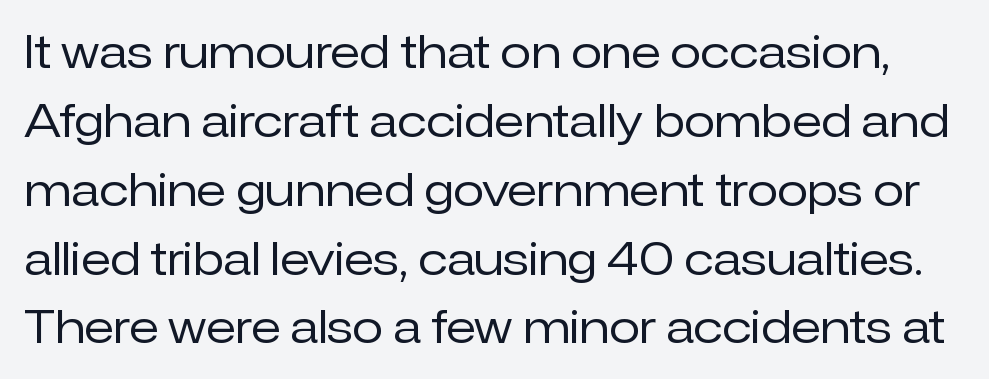
Bold? No — there's no thickening of the strokes. This rendering employs a face without finishing strokes, i.e., a sans-serif. Descenders are the only things crossing below the line. The lettering holds an erect, upright posture throughout.
